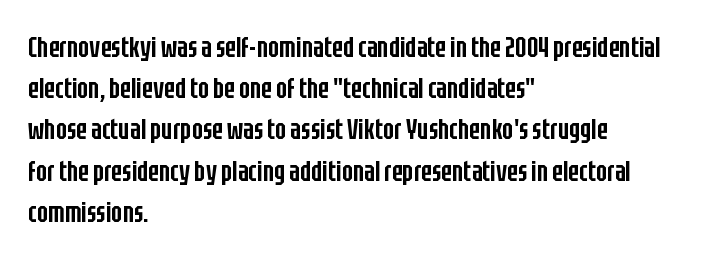
{"serif": "no", "italic": "no", "bold": "semi", "weight": "semibold", "width": "condensed", "stroke_contrast": "low", "x_height": "large", "monospaced": "no", "underline": "no", "align": "left", "line_spacing": "normal", "line_spacing_ratio": 1.42, "letter_spacing": "normal", "letter_spacing_em": 0.0, "glyph_px": 29}
